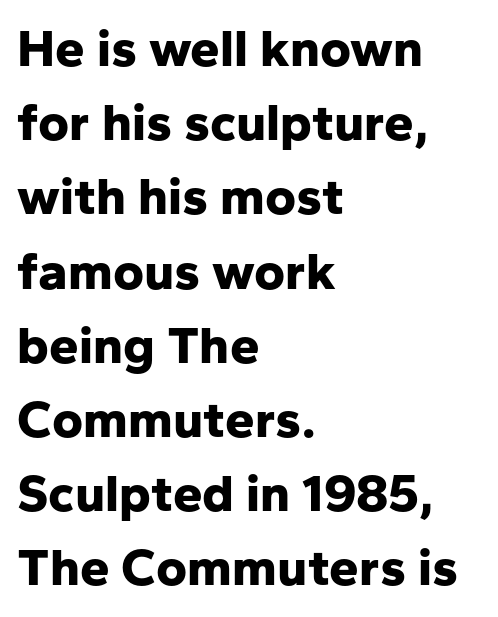
{"serif": "no", "italic": "no", "bold": "yes", "weight": "bold", "width": "normal", "stroke_contrast": "low", "x_height": "medium", "monospaced": "no", "underline": "no", "align": "left", "line_spacing": "normal", "line_spacing_ratio": 1.4, "letter_spacing": "normal", "letter_spacing_em": 0.0, "glyph_px": 53}
